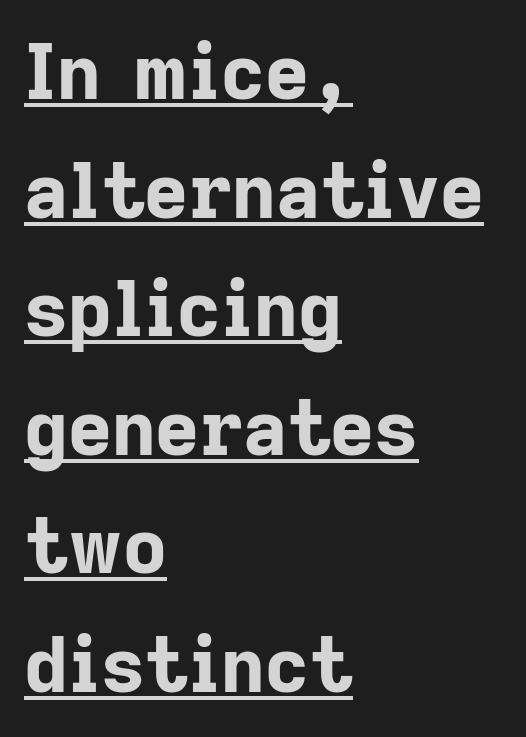
This sample uses plain, unmodified letter spacing. Each line starts at the same left margin while the right side varies. The passage shown is underscored from start to finish. Each letter keeps its own natural width here, so spacing adapts to shape. Each letter's strokes conclude bluntly, with no projecting serifs. Regular leading.
